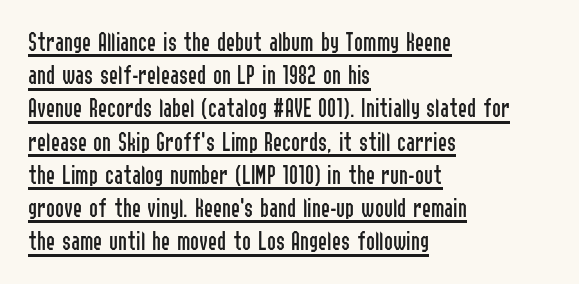
The image shows 27 px text type, upright; set left-aligned, line spacing 1.23x, normal letter spacing, underlined.
